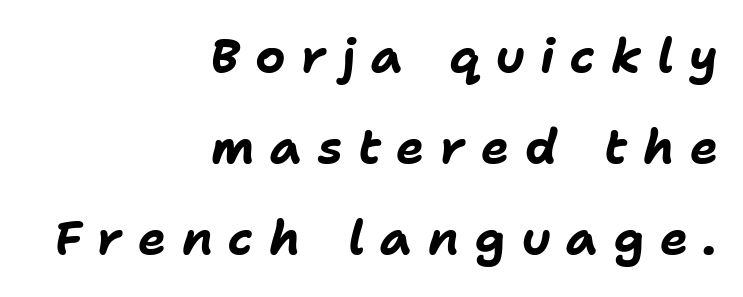
{"italic": "yes", "lean": "right", "slant_degrees": 11, "bold": "yes", "weight": "bold", "width": "normal", "stroke_contrast": "low", "x_height": "medium", "monospaced": "no", "underline": "no", "align": "right", "line_spacing": "loose", "line_spacing_ratio": 1.94, "letter_spacing": "wide", "letter_spacing_em": 0.33, "glyph_px": 47}
